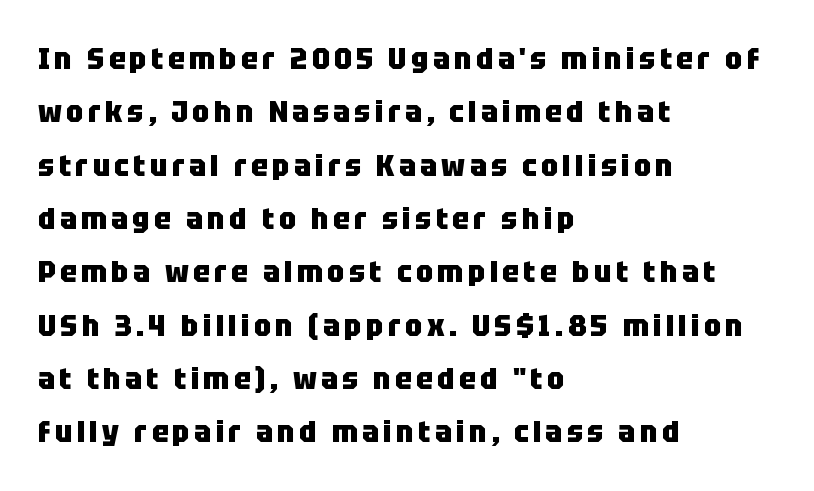
You'd pick this weight for a headline — it's a proper bold. This sample is left-justified, so line endings fall wherever the words run out. The space beneath each line is pristine and unruled. Type style note: lacks serifs. These lines are rendered in a variable-pitch font.
